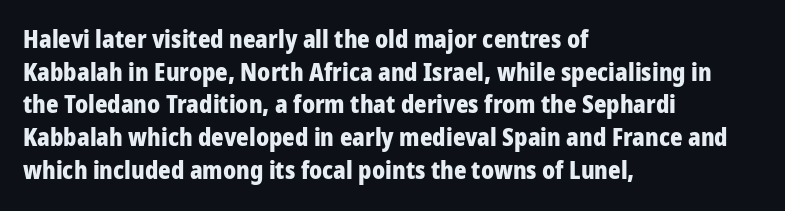
Q: Is the text bold? A: Yes.
Q: Is the text italic (slanted)? A: No, it is upright.
Q: Is the text underlined? A: No.
Q: How is the paragraph aligned? A: Left-aligned.
Q: Is the spacing between letters normal or unusually wide? A: Normal.
Q: Is the spacing between lines tight, normal or loose? A: Normal.
